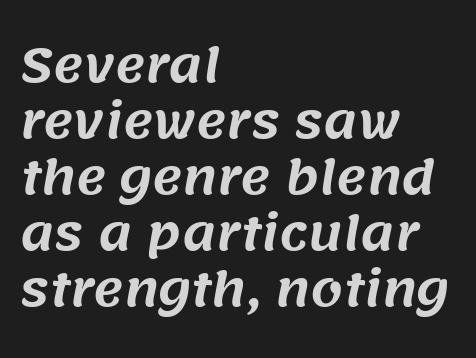
{"serif": "no", "width": "normal", "stroke_contrast": "medium", "x_height": "large", "monospaced": "no", "underline": "no", "align": "left", "line_spacing_ratio": 1.22, "letter_spacing": "normal", "letter_spacing_em": 0.0, "glyph_px": 46}
